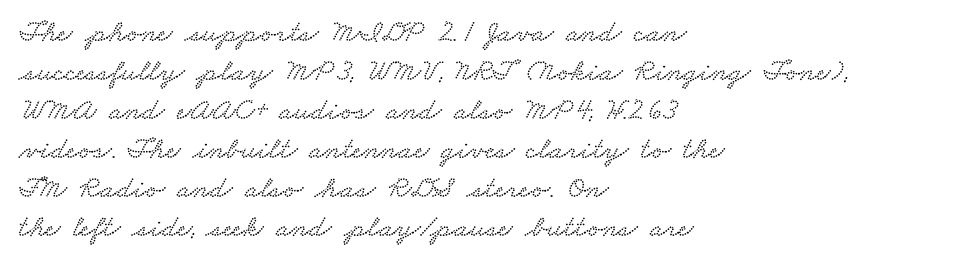
Q: Is the typeface a serif or a sans-serif typeface? A: Serif.
Q: Is the text underlined? A: No.
Q: How is the paragraph aligned? A: Left-aligned.
Q: Is the spacing between letters normal or unusually wide? A: Normal.
Q: Is the spacing between lines tight, normal or loose? A: Normal.
Q: Width (condensed, normal, or wide)? A: Wide.
Q: Stroke contrast? A: Low.
Q: x-height? A: Small.
Q: Monospaced? A: No.
